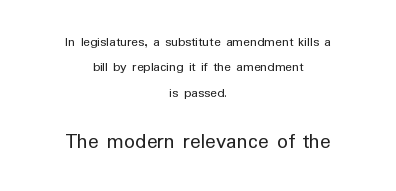
{"italic": "no", "bold": "no", "underline": "no", "align": "center", "line_spacing_ratio": 1.81, "letter_spacing": "normal", "letter_spacing_em": 0.0, "larger_block": "second", "size_ratio": 1.57, "glyph_px": 22}
